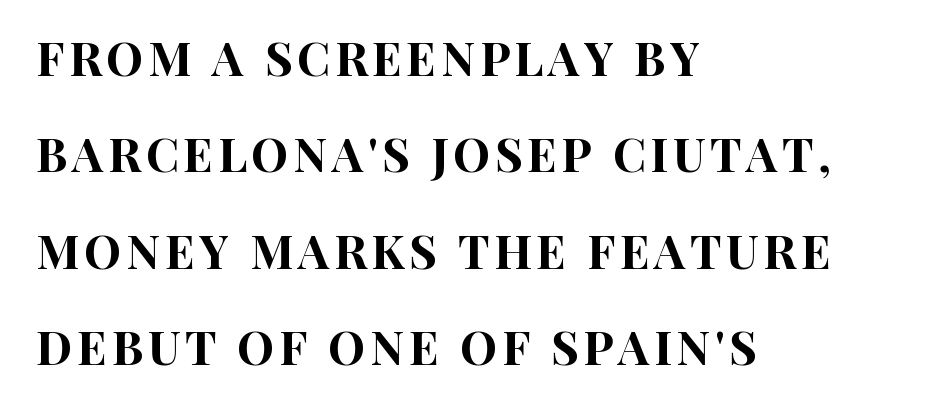
{"serif": "no", "italic": "no", "width": "condensed", "stroke_contrast": "high", "x_height": "large", "monospaced": "no", "underline": "no", "align": "left", "line_spacing": "loose", "line_spacing_ratio": 2.05, "glyph_px": 47}
